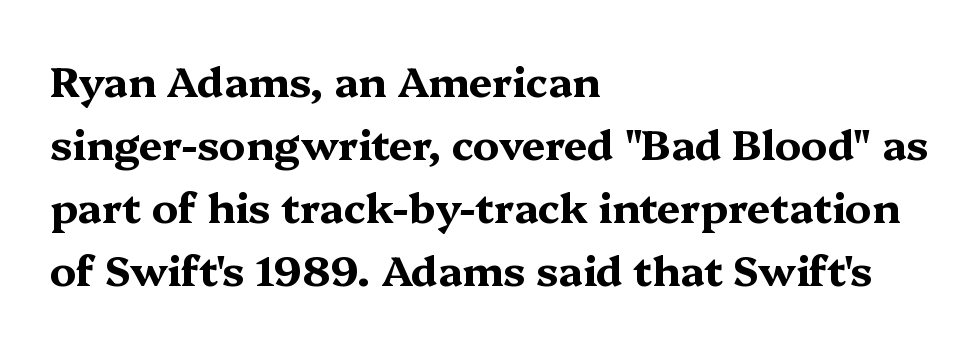
Q: Is the text bold? A: Yes.
Q: Is the text italic (slanted)? A: No, it is upright.
Q: Is the typeface a serif or a sans-serif typeface? A: Serif.
Q: Is the text underlined? A: No.
Q: How is the paragraph aligned? A: Left-aligned.
Q: Is the spacing between letters normal or unusually wide? A: Normal.
Q: Is the spacing between lines tight, normal or loose? A: Normal.
Q: Width (condensed, normal, or wide)? A: Wide.
Q: Stroke contrast? A: Medium.
Q: x-height? A: Medium.
Q: Monospaced? A: No.
